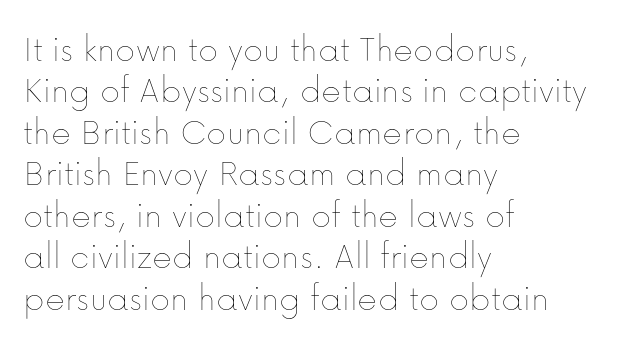
The font is comparable to plain body text, perhaps lighter. This rendering leaves character spacing at its baseline value. Which margin do the lines hug? The left one — the right edge is uneven. Words float on clear page, feet unadorned.
